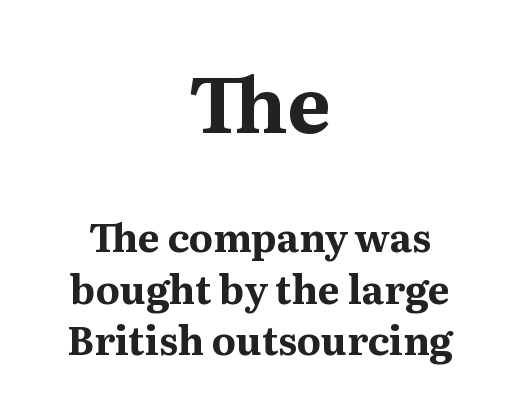
{"serif": "yes", "italic": "no", "bold": "yes", "weight": "bold", "width": "normal", "stroke_contrast": "medium", "x_height": "medium", "monospaced": "no", "underline": "no", "align": "center", "line_spacing": "normal", "line_spacing_ratio": 1.32, "letter_spacing": "normal", "letter_spacing_em": 0.0, "larger_block": "first", "size_ratio": 2.0, "glyph_px": 78}
